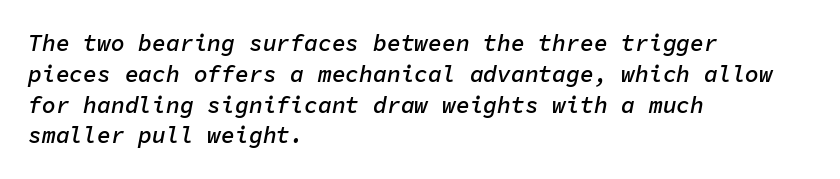
Q: Is the text bold? A: Semi-bold.
Q: Is the text italic (slanted)? A: Yes, it leans right by about 11 degrees.
Q: Is the text underlined? A: No.
Q: How is the paragraph aligned? A: Left-aligned.
Q: Is the spacing between letters normal or unusually wide? A: Normal.
Q: Is the spacing between lines tight, normal or loose? A: Normal.
